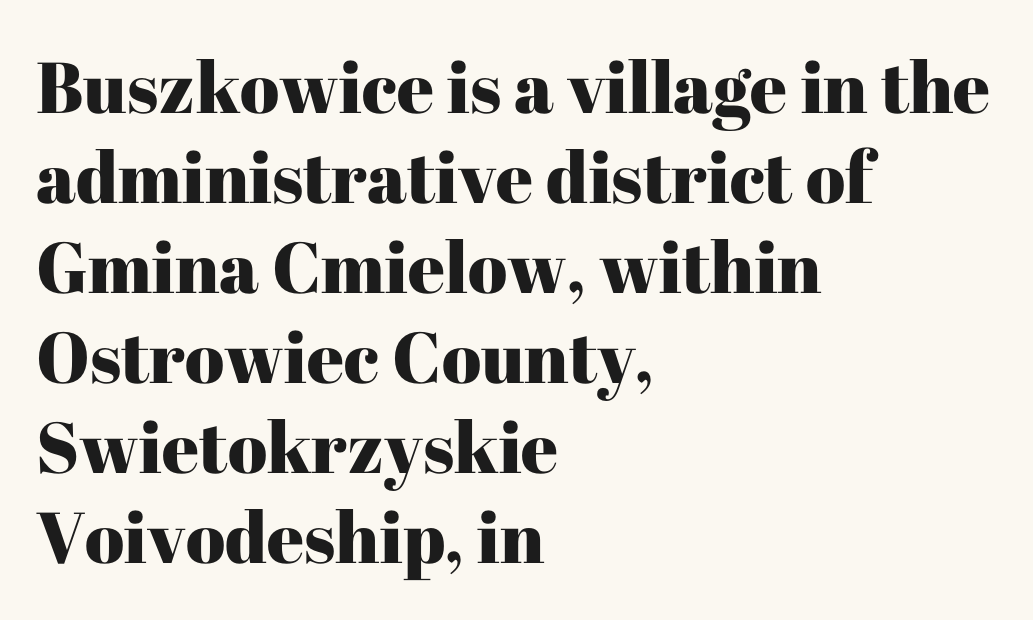
The image shows 72 px serif type, upright; set left-aligned, normal line spacing (1.25x), normal letter spacing, not underlined; high stroke contrast and a medium x-height.
